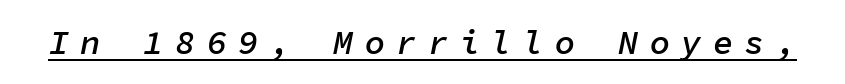
The image shows 34 px semibold type, italic (leaning right), monospaced; set unusually wide letter spacing (+0.33 em), underlined; low stroke contrast and a medium x-height.
